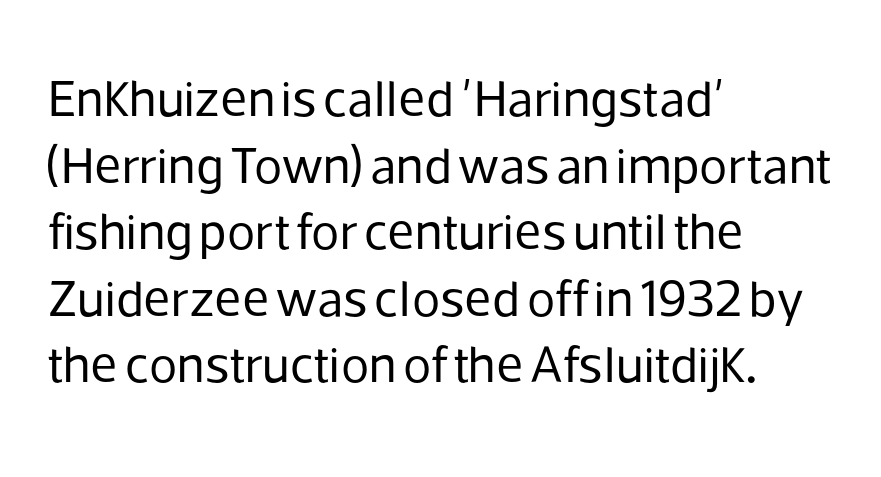
{"serif": "no", "italic": "no", "bold": "no", "weight": "regular", "width": "normal", "stroke_contrast": "low", "x_height": "medium", "monospaced": "no", "underline": "no", "align": "left", "line_spacing": "normal", "line_spacing_ratio": 1.28, "letter_spacing": "normal", "letter_spacing_em": 0.0, "glyph_px": 52}
